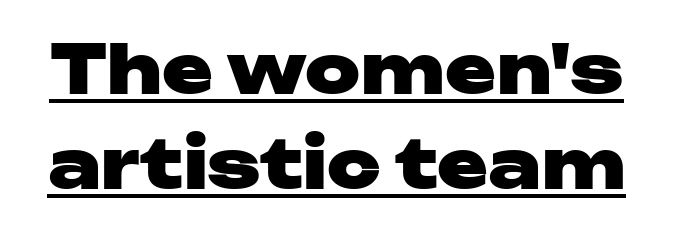
The image shows 68 px heavy, wide sans-serif type, upright; set normal line spacing (1.39x), normal letter spacing, underlined; low stroke contrast and a medium x-height.
